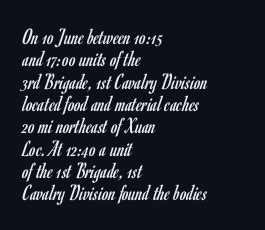
The lines are quadded left. The foot of each line stays bare and open. This block would grow much taller if given ordinary leading; it's compressed now. Is the type heavy? It reads as light-to-regular instead.
